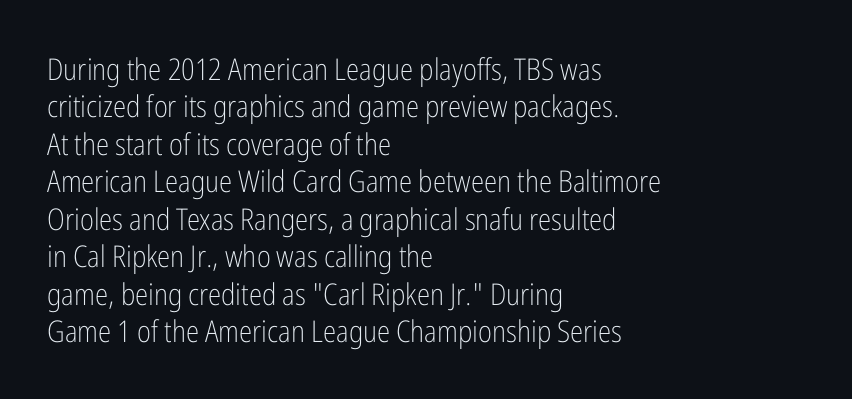
The image shows 30 px light, condensed sans-serif type, upright; set left-aligned, normal line spacing (1.25x), normal letter spacing, not underlined; low stroke contrast and a medium x-height.
